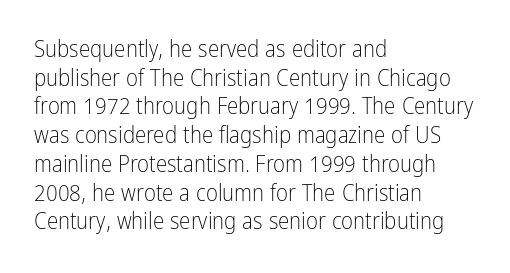
The image shows 23 px text type, upright; set left-aligned, normal line spacing (1.25x), normal letter spacing, not underlined.
